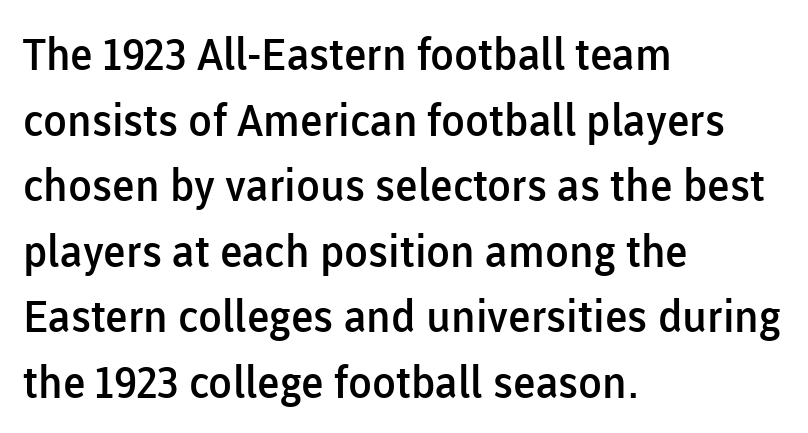
These lines are rendered in a variable-pitch font. The letters are semibold — heavier than regular but short of a full bold. There is no visible air inserted between adjacent glyphs. This rendering employs a face without finishing strokes, i.e., a sans-serif.
